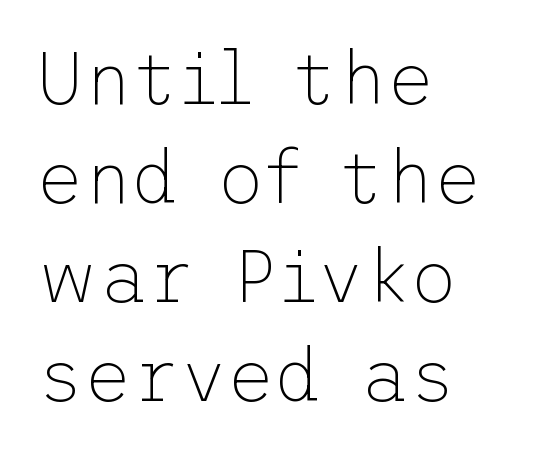
{"serif": "no", "italic": "no", "bold": "no", "weight": "thin", "width": "normal", "stroke_contrast": "low", "x_height": "medium", "underline": "no", "align": "left", "line_spacing": "normal", "line_spacing_ratio": 1.34, "letter_spacing": "normal", "letter_spacing_em": 0.0, "glyph_px": 74}
